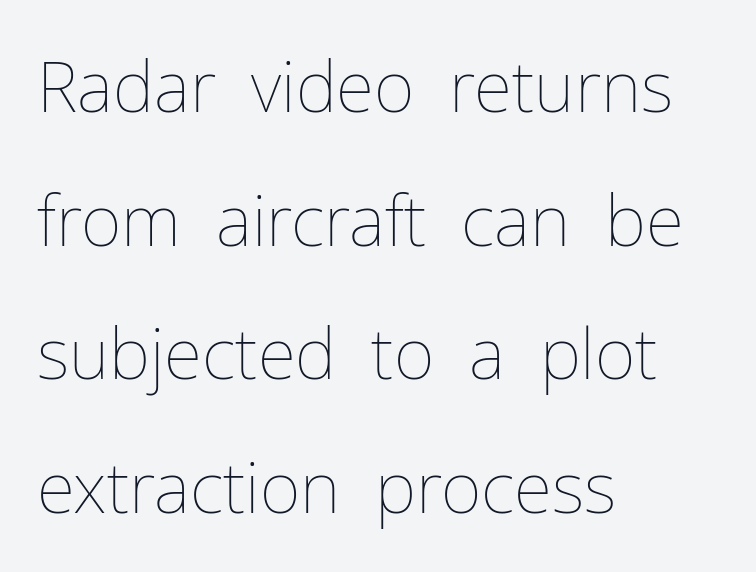
{"italic": "no", "bold": "no", "weight": "thin", "width": "normal", "stroke_contrast": "low", "x_height": "medium", "monospaced": "no", "underline": "no", "align": "left", "line_spacing": "loose", "line_spacing_ratio": 1.91, "letter_spacing": "normal", "letter_spacing_em": 0.0, "glyph_px": 70}
